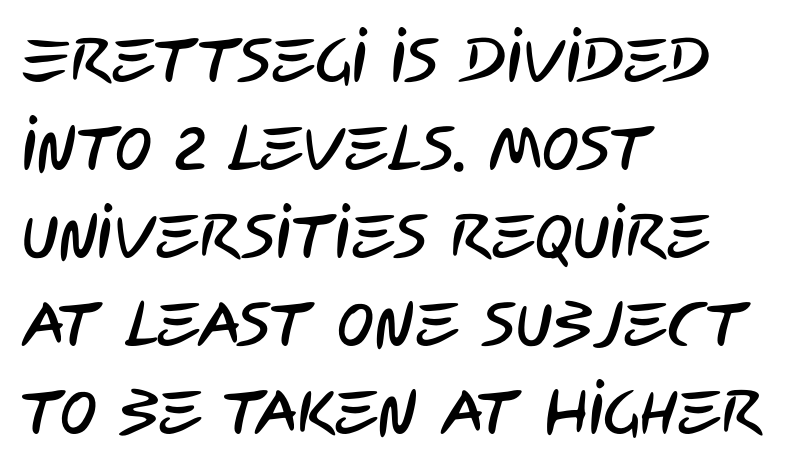
The image shows 62 px condensed sans-serif type; set left-aligned, normal line spacing (1.42x), normal letter spacing, not underlined; low stroke contrast and a large x-height.
